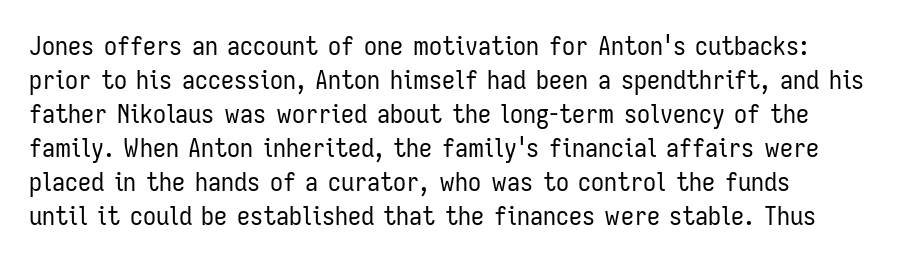
The baseline area is clear. Each new line begins a customary step beneath the previous one. These lines were composed using upright roman letters. Weight: not bold — regular or lighter.
